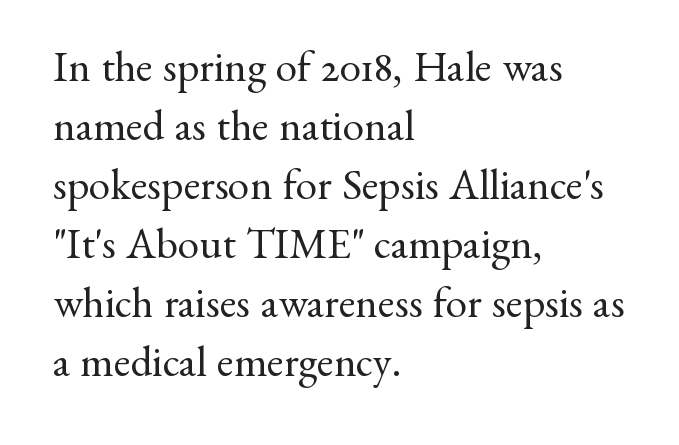
Quick note: interline space is typical. Italic? Not at all — the glyphs are vertical. Letters rest on an invisible, unmarked baseline. Unlike a clean sans, this face finishes its strokes with serifs. The letters advance in unequal steps, a hallmark of proportional type. No heavy texture on the line: the type isn't bold.
